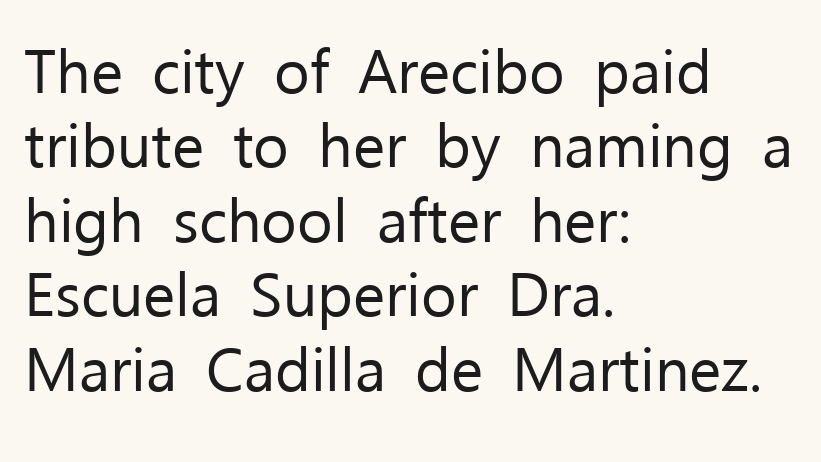
If you drew a line through each stem, it would be perfectly vertical. These lines stack with their left ends in a neat column. Check where the strokes stop: nothing finishes them off — pure sans. Rule under the text: the space is simply empty. Spacing verdict: proportional, widths tailored to each character.
